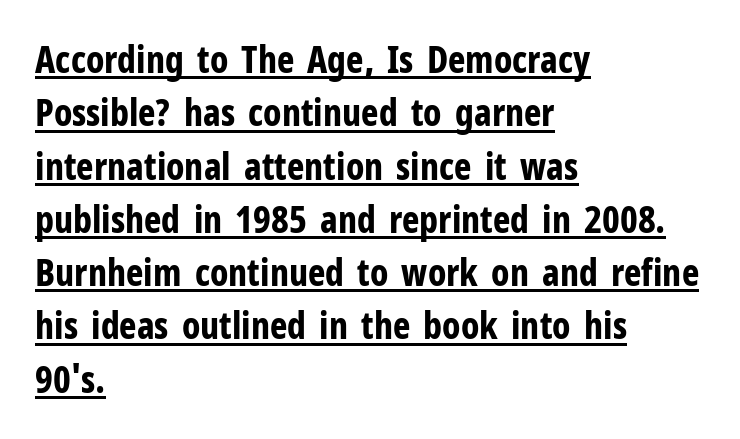
The image shows 37 px bold, condensed sans-serif type, upright; set left-aligned, normal line spacing (1.44x), normal letter spacing, underlined; low stroke contrast and a medium x-height.
